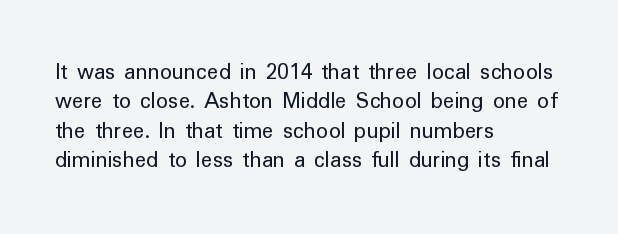
{"italic": "no", "bold": "no", "underline": "no", "align": "left", "line_spacing_ratio": 1.22, "letter_spacing": "normal", "letter_spacing_em": 0.0, "glyph_px": 24}
